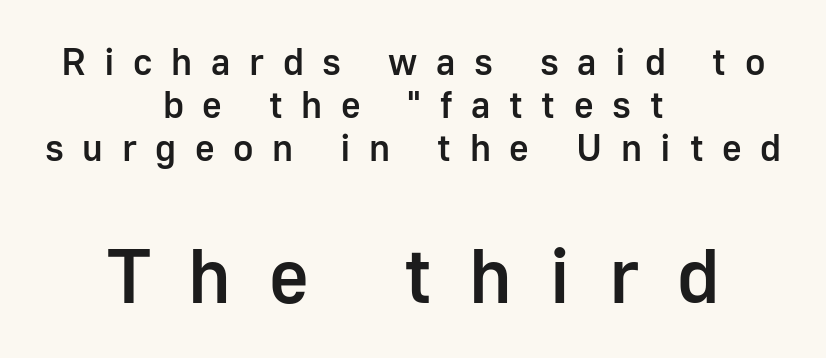
The image shows 77 px semibold sans-serif type, upright; set centered, tight line spacing (1.13x), unusually wide letter spacing (+0.49 em), not underlined; the second (bottom) block is 2.03x larger; low stroke contrast and a medium x-height.
